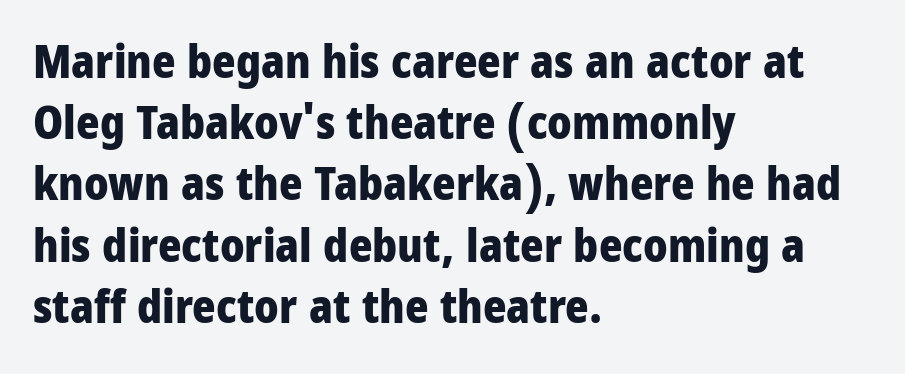
Q: Is the text bold? A: Yes.
Q: Is the text italic (slanted)? A: No, it is upright.
Q: Is the typeface a serif or a sans-serif typeface? A: Sans-serif.
Q: Is the text underlined? A: No.
Q: How is the paragraph aligned? A: Left-aligned.
Q: Is the spacing between letters normal or unusually wide? A: Normal.
Q: Is the spacing between lines tight, normal or loose? A: Normal.
Q: Width (condensed, normal, or wide)? A: Condensed.
Q: Stroke contrast? A: Low.
Q: x-height? A: Large.
Q: Monospaced? A: No.
